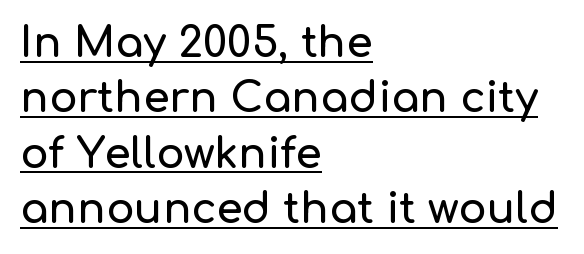
When letters stand straight like this, we call the style roman or upright. Look at the bottom of the vertical strokes: they stop flat, with no serifs. The glyphs are accompanied by a horizontal stroke just below them. The text block is weighted toward the left margin, trailing off unevenly rightward.
